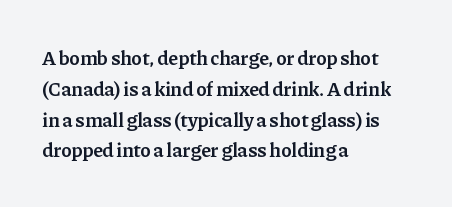
Strokes here are thickened, but only to semibold level. Successive baselines arrive at the customary interval. The axis of the letterforms is exactly vertical. Anything drawn beneath the words? Only blank space. Which margin do the lines hug? The left one — the right edge is uneven. This rendering leaves character spacing at its baseline value.
